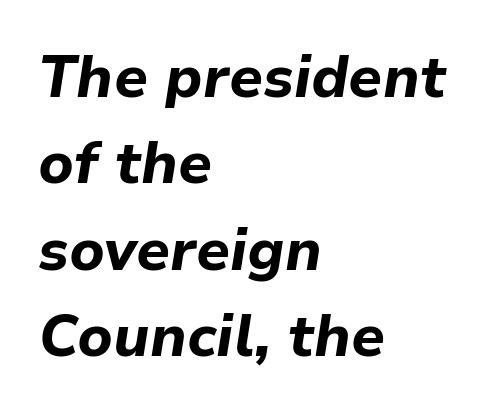
{"italic": "yes", "lean": "right", "slant_degrees": 9, "bold": "yes", "weight": "bold", "width": "normal", "stroke_contrast": "low", "x_height": "medium", "monospaced": "no", "underline": "no", "align": "left", "line_spacing": "normal", "line_spacing_ratio": 1.49, "letter_spacing": "normal", "letter_spacing_em": 0.0, "glyph_px": 58}
